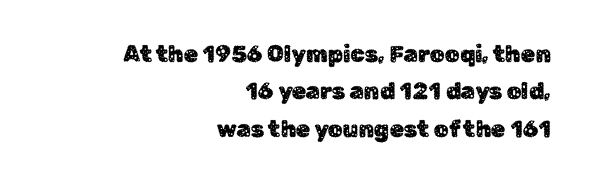
The image shows 23 px text type, upright; set right-aligned, normal line spacing (1.63x), normal letter spacing, not underlined.
